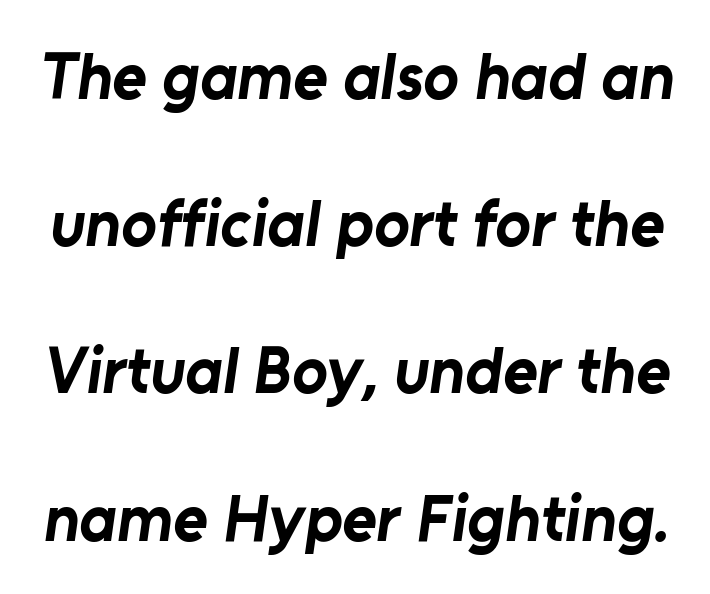
Note: no serifs on the glyphs. Spacing between characters is what you'd get straight out of the box. The font is running at its bold setting. What's the leading like? Stretched, with rows far apart. The face used here is proportionally spaced, like ordinary book or web type.
